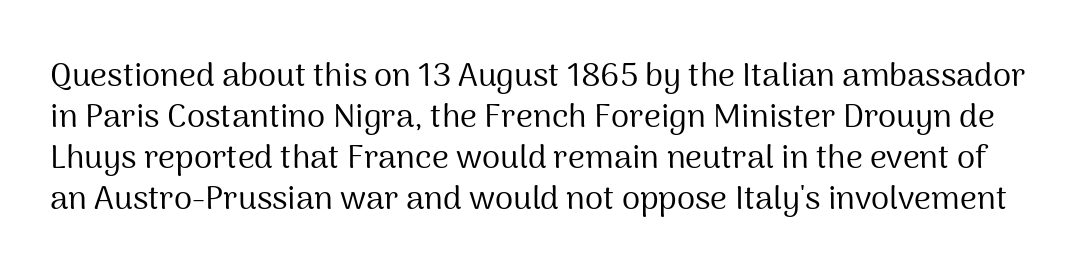
The image shows 33 px regular-weight sans-serif type, upright; set line spacing 1.24x, normal letter spacing, not underlined; medium stroke contrast and a medium x-height.
